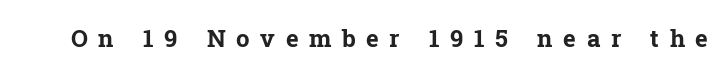
Caption: bold face, heavy strokes. This is roman type, the default non-slanted kind. What stands out about the letter spacing? Its width — letters are far apart. Type without underlining.
